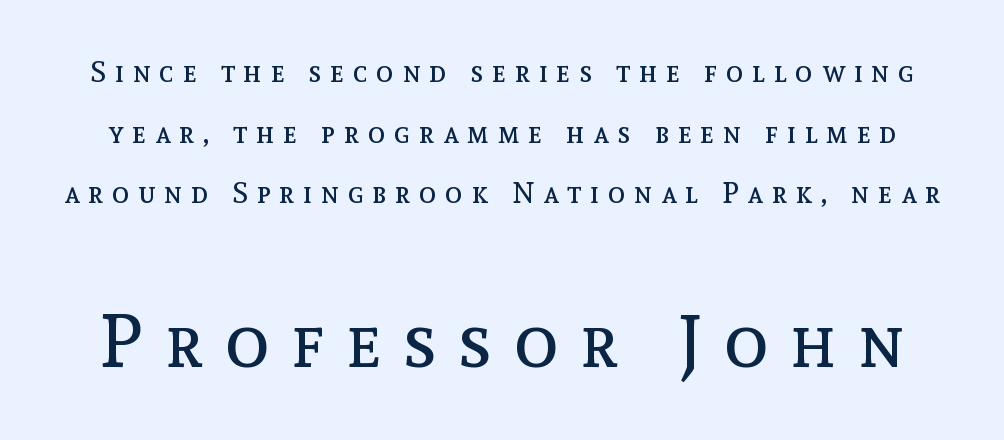
{"italic": "no", "bold": "no", "weight": "regular", "width": "normal", "x_height": "medium", "monospaced": "no", "underline": "no", "line_spacing": "loose", "line_spacing_ratio": 2.09, "letter_spacing": "wide", "letter_spacing_em": 0.3, "larger_block": "second", "size_ratio": 2.52, "glyph_px": 73}
